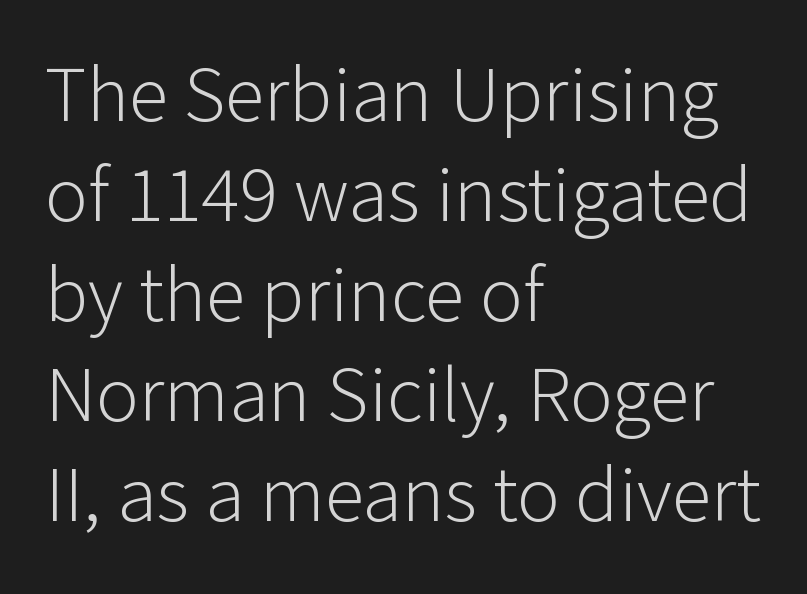
The image shows 80 px light sans-serif type, upright; set left-aligned, normal line spacing (1.25x), normal letter spacing, not underlined; low stroke contrast and a medium x-height.
